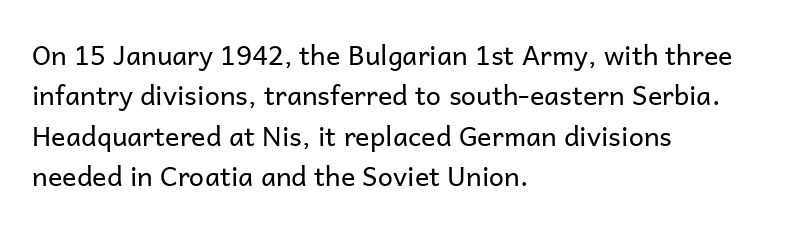
Q: Is the text bold? A: No.
Q: Is the text italic (slanted)? A: No, it is upright.
Q: Is the text underlined? A: No.
Q: How is the paragraph aligned? A: Left-aligned.
Q: Is the spacing between letters normal or unusually wide? A: Normal.
Q: Is the spacing between lines tight, normal or loose? A: Normal.
